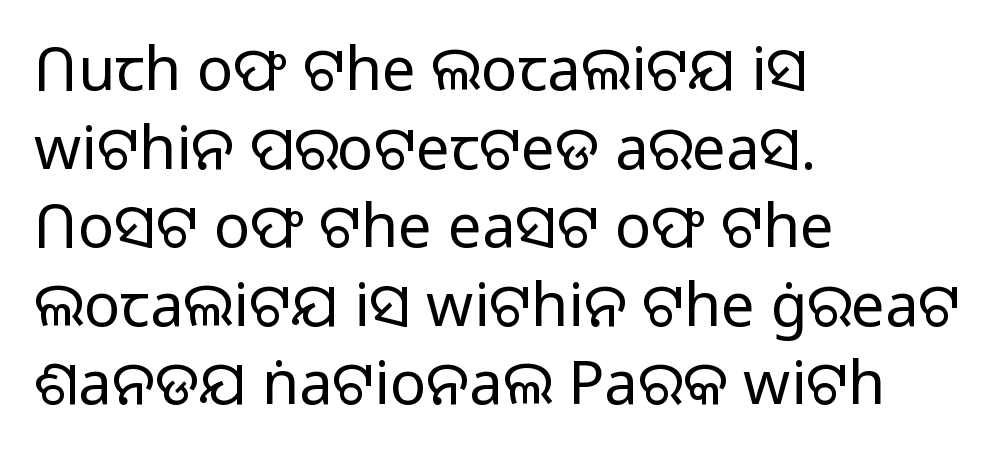
{"serif": "no", "italic": "no", "bold": "no", "weight": "light", "width": "normal", "stroke_contrast": "low", "x_height": "medium", "monospaced": "no", "underline": "no", "align": "left", "line_spacing": "normal", "line_spacing_ratio": 1.31, "letter_spacing": "normal", "letter_spacing_em": 0.0, "glyph_px": 60}
